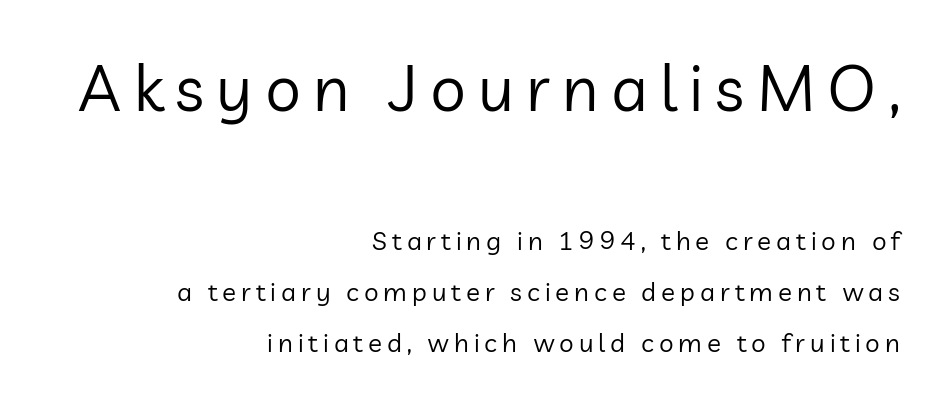
The image shows 64 px regular-weight sans-serif type, upright; set right-aligned, loose line spacing (1.96x), not underlined; the first (top) block is 2.46x larger; low stroke contrast and a medium x-height.
